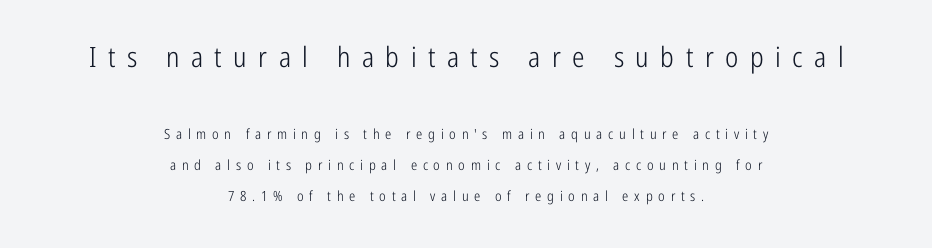
Q: Is the text bold? A: No.
Q: Is the text italic (slanted)? A: No, it is upright.
Q: Is the typeface a serif or a sans-serif typeface? A: Sans-serif.
Q: Is the text underlined? A: No.
Q: How is the paragraph aligned? A: Centered.
Q: Is the spacing between letters normal or unusually wide? A: Unusually wide.
Q: Is the spacing between lines tight, normal or loose? A: Loose.
Q: Which block of text is set in a larger size, the first (top) or the second (bottom)? A: The first (top) one.
Q: Width (condensed, normal, or wide)? A: Condensed.
Q: Stroke contrast? A: Low.
Q: x-height? A: Medium.
Q: Monospaced? A: No.
